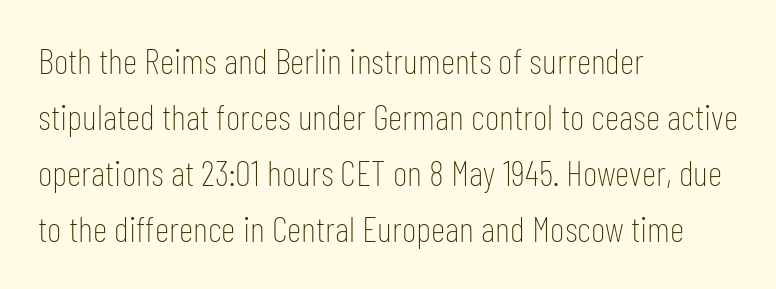
Q: Is the text bold? A: No.
Q: Is the text italic (slanted)? A: No, it is upright.
Q: Is the typeface a serif or a sans-serif typeface? A: Sans-serif.
Q: Is the text underlined? A: No.
Q: How is the paragraph aligned? A: Left-aligned.
Q: Is the spacing between letters normal or unusually wide? A: Normal.
Q: Is the spacing between lines tight, normal or loose? A: Normal.
Q: Width (condensed, normal, or wide)? A: Condensed.
Q: Stroke contrast? A: Low.
Q: x-height? A: Medium.
Q: Monospaced? A: No.
